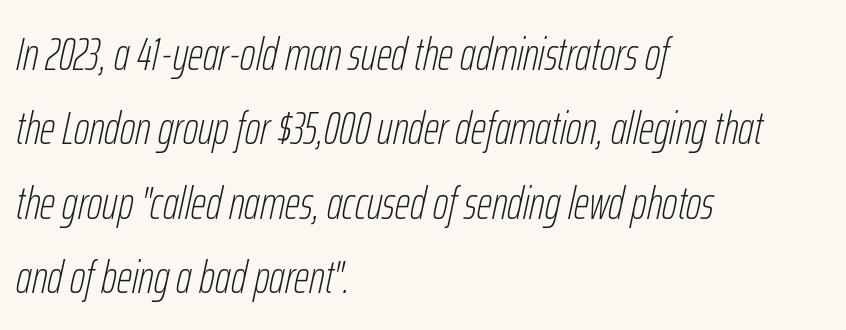
Does the lettering tilt? It does — this is italic. No extra tracking has been applied to these lines. The face used here is proportionally spaced, like ordinary book or web type. A classic flush-left, rag-right setting is used for this passage.
